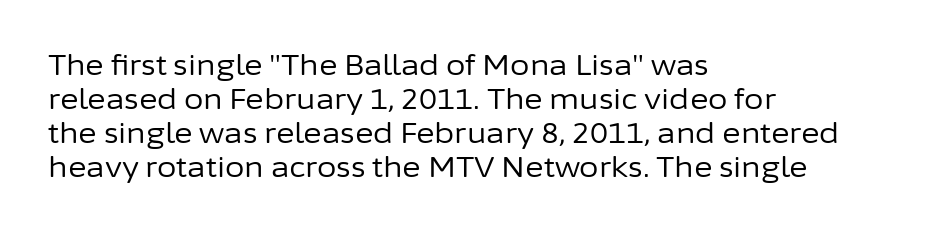
The image shows 28 px regular-weight sans-serif type, upright; set left-aligned, line spacing 1.21x, normal letter spacing, not underlined; low stroke contrast and a medium x-height.
